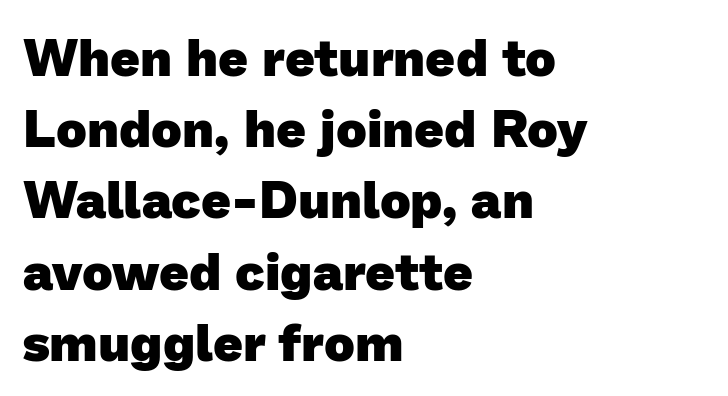
Each letter keeps its own natural width here, so spacing adapts to shape. Nothing unusual about the tracking: characters are spaced as the font intends. Clear beneath every line of the passage. The setting favours the left margin, as ordinary paragraphs usually do. The text was rendered using a sans face with plain stroke endings. Is there much room between lines? A standard amount, neither cramped nor airy.
